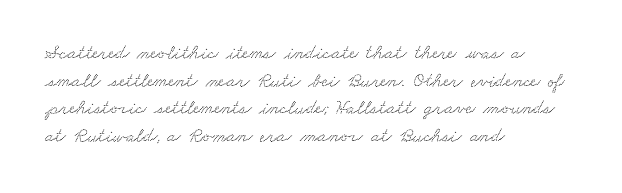
The image shows 20 px text type; set left-aligned, normal line spacing (1.38x), normal letter spacing, not underlined.
